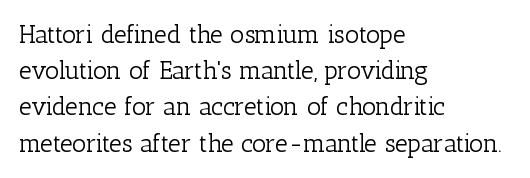
The image shows 25 px text type, upright; set left-aligned, normal line spacing (1.45x), normal letter spacing, not underlined.
